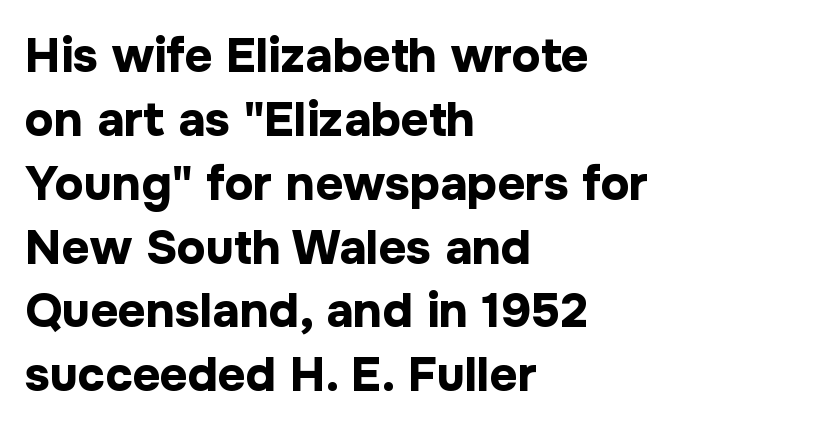
{"serif": "no", "italic": "no", "bold": "yes", "weight": "bold", "width": "normal", "stroke_contrast": "low", "x_height": "medium", "monospaced": "no", "underline": "no", "align": "left", "line_spacing": "normal", "line_spacing_ratio": 1.33, "letter_spacing": "normal", "letter_spacing_em": 0.0, "glyph_px": 48}
